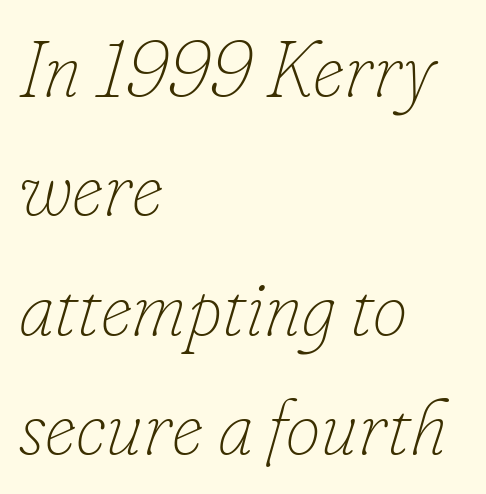
The image shows 78 px thin type, italic (leaning right); set left-aligned, normal line spacing (1.53x), normal letter spacing, not underlined; low stroke contrast and a small x-height.
